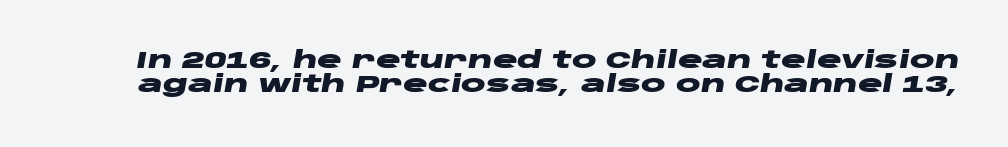
Summary of weight: heavy, a full bold. Students, observe: this is what under-led, compact text looks like. These lines keep a tight, regular rhythm from letter to letter. The space beneath each line is pristine and unruled. The font's italic variant was chosen for this text.
